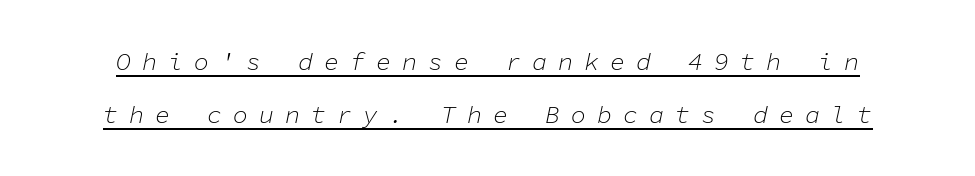
Q: Is the text bold? A: No.
Q: Is the text italic (slanted)? A: Yes, it leans right by about 11 degrees.
Q: Is the text underlined? A: Yes.
Q: Is the spacing between letters normal or unusually wide? A: Unusually wide.
Q: Is the spacing between lines tight, normal or loose? A: Loose.
